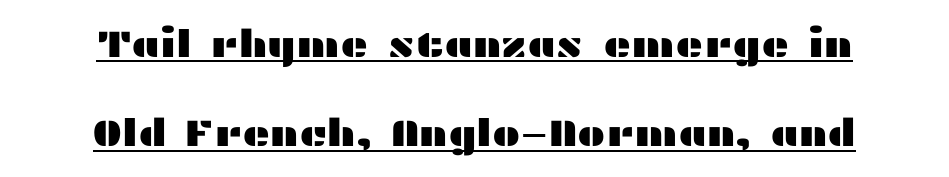
Reading down the block, each line starts at a different indent, mirrored at its end. Summary of vertical rhythm: relaxed, with wide interline spacing. The lettering holds an erect, upright posture throughout. You could not count columns in this text — the font is proportionally spaced. Compared with undecorated copy, this sample adds a rule below the words.
